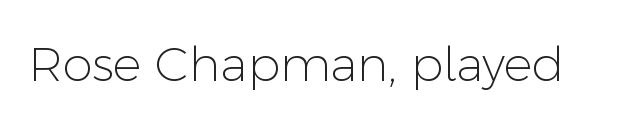
There is no visible air inserted between adjacent glyphs. The face used here is a sans, in the tradition of grotesques and geometrics. The letters advance in unequal steps, a hallmark of proportional type. Clear beneath every line of the passage.
